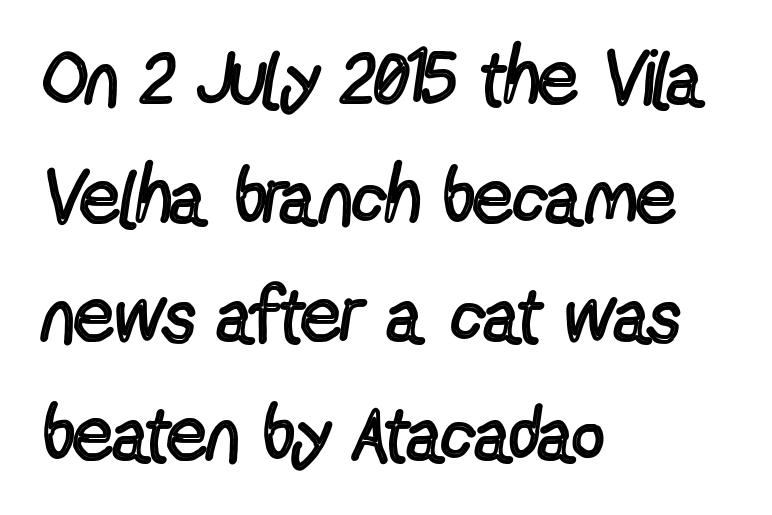
The image shows 78 px regular-weight, condensed sans-serif type; set left-aligned, normal line spacing (1.52x), normal letter spacing, not underlined; a medium x-height.
